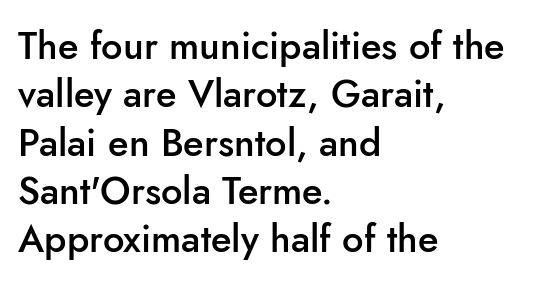
The image shows 38 px semibold sans-serif type, upright; set left-aligned, normal line spacing (1.27x), normal letter spacing, not underlined; low stroke contrast and a small x-height.
